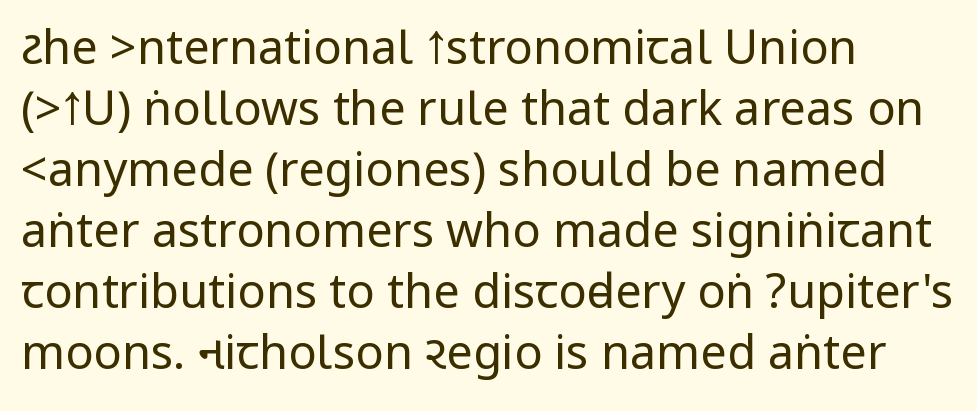
Notice how the passage keeps a crisp vertical edge on the left only. Grotesque or geometric, the face here clearly has no serifs. Vertically, the passage feels balanced, rows spaced as you'd expect. Only glyphs here, with clear space below each row. No letter is thick-stroked: the sample isn't bold. Nope, not italic — everything's standing straight.
